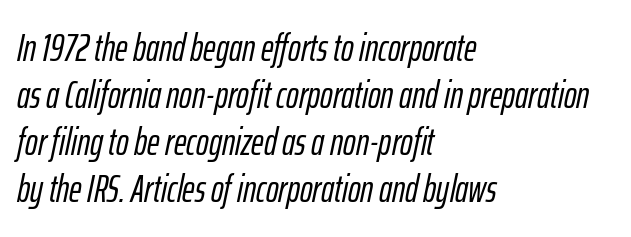
{"italic": "yes", "lean": "right", "slant_degrees": 12, "width": "condensed", "stroke_contrast": "low", "x_height": "medium", "monospaced": "no", "underline": "no", "align": "left", "line_spacing_ratio": 1.24, "letter_spacing": "normal", "letter_spacing_em": 0.0, "glyph_px": 38}
